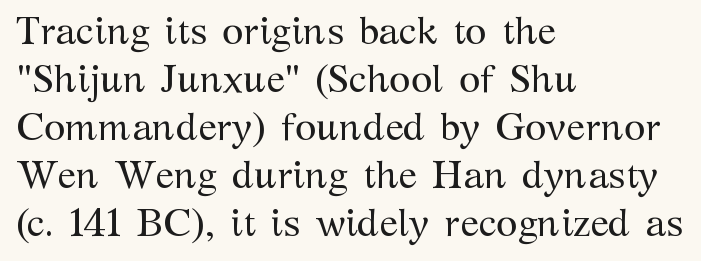
The image shows 39 px regular-weight serif type, upright; set left-aligned, line spacing 1.23x, normal letter spacing, not underlined; medium stroke contrast and a medium x-height.
